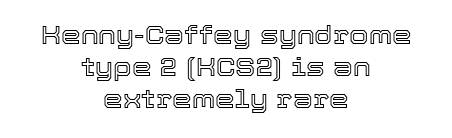
The image shows 25 px text type, upright; set centered, normal line spacing (1.28x), normal letter spacing, not underlined.
